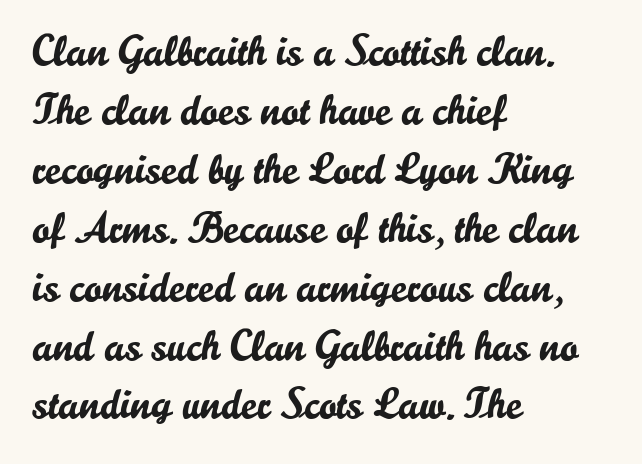
{"serif": "no", "width": "normal", "stroke_contrast": "low", "x_height": "small", "monospaced": "no", "underline": "no", "align": "left", "line_spacing": "normal", "line_spacing_ratio": 1.37, "letter_spacing": "normal", "letter_spacing_em": 0.0, "glyph_px": 43}
